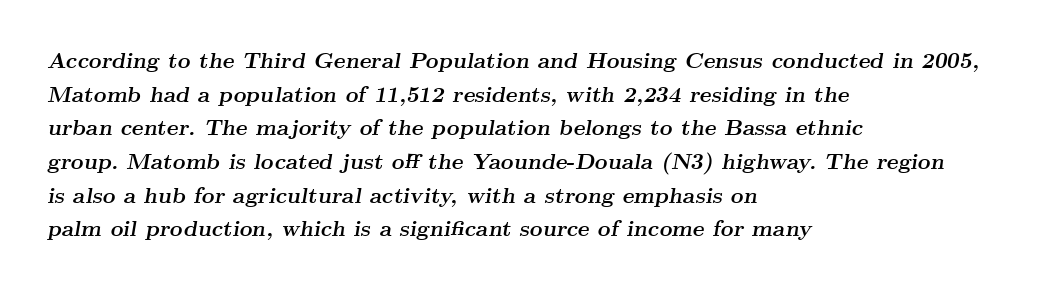
Lines of text with bare space underneath. Leading: standard. The rendering keeps characters at their native spacing. This sample is left-justified, so line endings fall wherever the words run out. Strong, thick strokes mark this as bold type. When letters slant like this, we call the style italic.
